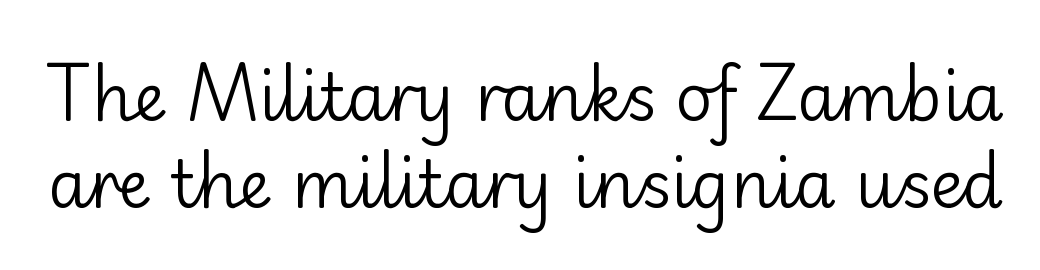
Unbolded letterforms with no extra heft. Posture: upright roman. Between one letter and the next there's only the usual sliver of space. The font family rendered here belongs to the sans-serif group. Nobody drew a line under any word here. Leading matches the norm, producing a regular column.
